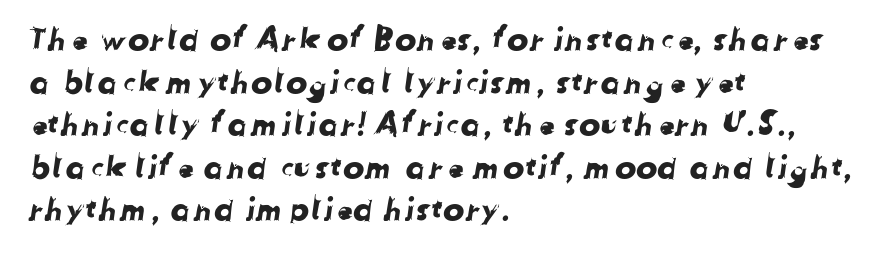
Proportional: the letters do not fall into vertical columns. The block of text has a typical density, with ordinary space between rows. I'd call this a sans setting — the letters go barefoot. Notice how the passage keeps a crisp vertical edge on the left only. The passage shown is not underscored anywhere.
